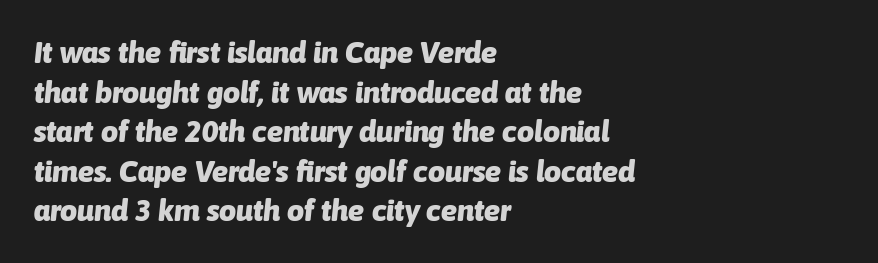
Baseline-to-baseline distance is the conventional proportion of letter height. The horizontal fit of the characters is conventional and even. In terms of weight, the rendering is a true, heavy bold. Teacher's note: observe the even left margin — that is flush-left alignment. Is the type slanted? Yes — the strokes lean at a clear angle.
